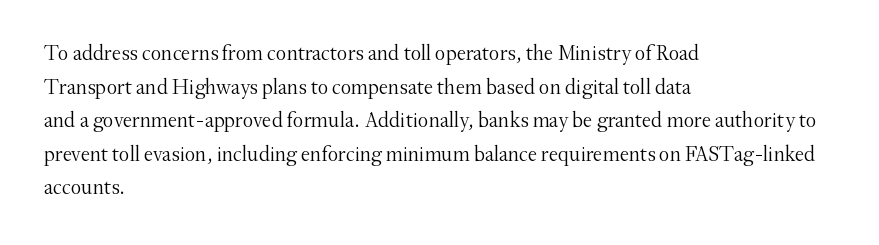
The font's upright variant was chosen for this text. Does the leading feel generous? No, just average. Letters rest on an invisible, unmarked baseline. Heft: none added — not bold. Typeset ragged right — the left edge is the straight one.
